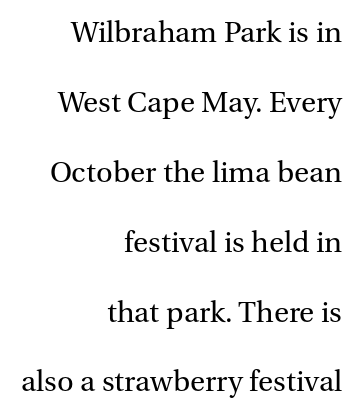
{"serif": "yes", "italic": "no", "bold": "no", "weight": "regular", "width": "normal", "stroke_contrast": "medium", "x_height": "medium", "monospaced": "no", "underline": "no", "align": "right", "line_spacing": "loose", "line_spacing_ratio": 2.41, "letter_spacing": "normal", "letter_spacing_em": 0.0, "glyph_px": 29}
